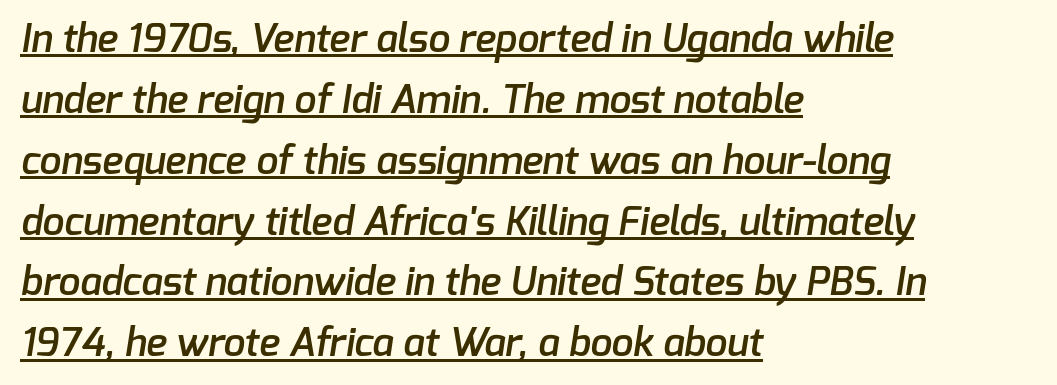
{"serif": "no", "bold": "semi", "weight": "semibold", "width": "normal", "stroke_contrast": "low", "x_height": "medium", "monospaced": "no", "underline": "yes", "align": "left", "line_spacing": "normal", "line_spacing_ratio": 1.56, "letter_spacing": "normal", "letter_spacing_em": 0.0, "glyph_px": 39}
